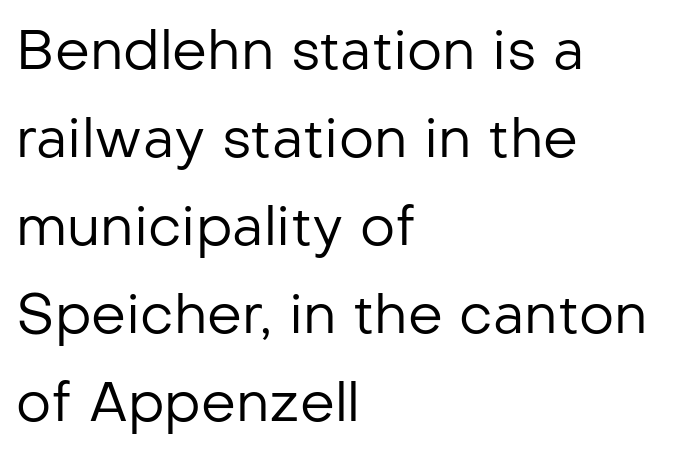
The image shows 55 px regular-weight sans-serif type, upright; set left-aligned, normal line spacing (1.6x), normal letter spacing, not underlined; low stroke contrast and a medium x-height.
